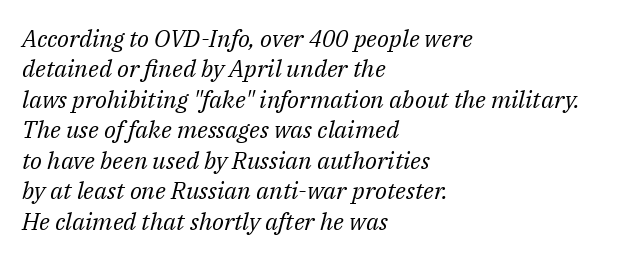
Tall strokes in this sample are angled rather than plumb. Glyph-to-glyph distance matches everyday printed text. Type without underlining. The typesetting does not lean heavy: it is not bold. A student would call this left alignment; a typographer would say flush left, rag right.
